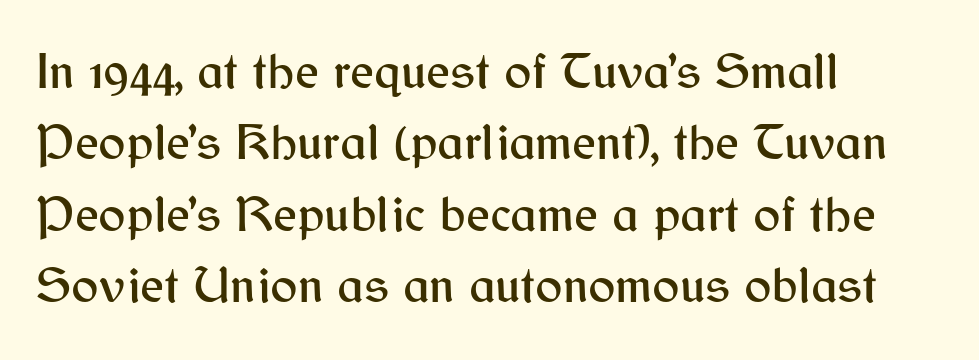
The image shows 51 px sans-serif type, upright; set left-aligned, normal line spacing (1.4x), normal letter spacing, not underlined; medium stroke contrast and a medium x-height.
